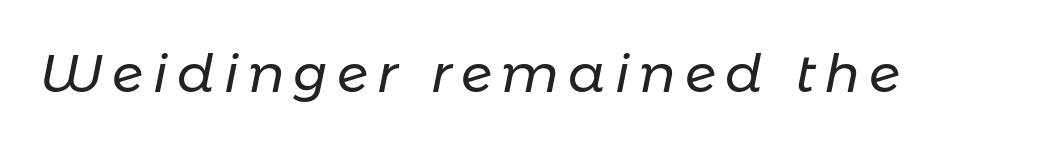
The image shows 53 px regular-weight type, italic (leaning right); set not underlined; low stroke contrast and a medium x-height.
